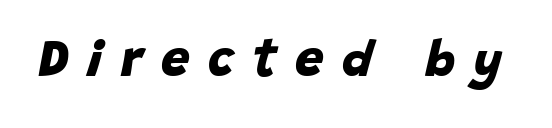
Q: Is the text bold? A: Yes.
Q: Is the typeface a serif or a sans-serif typeface? A: Sans-serif.
Q: Is the text underlined? A: No.
Q: Is the spacing between letters normal or unusually wide? A: Unusually wide.
Q: Width (condensed, normal, or wide)? A: Normal.
Q: Stroke contrast? A: Low.
Q: x-height? A: Large.
Q: Monospaced? A: No.
